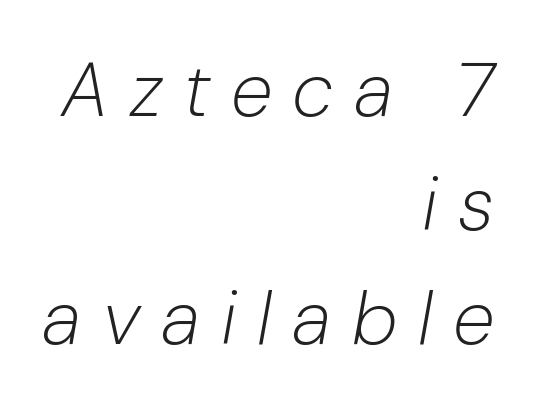
The image shows 76 px light type, italic (leaning right); set right-aligned, normal line spacing (1.5x), unusually wide letter spacing (+0.27 em), not underlined; low stroke contrast and a medium x-height.
